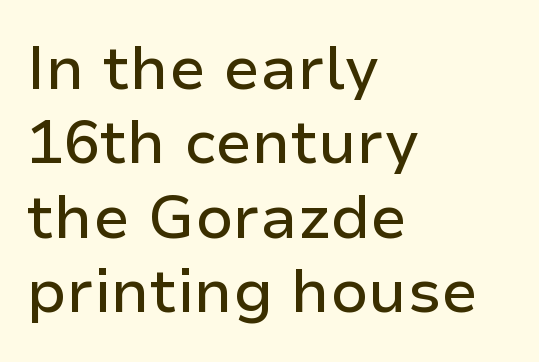
Q: Is the text italic (slanted)? A: No, it is upright.
Q: Is the typeface a serif or a sans-serif typeface? A: Sans-serif.
Q: Is the text underlined? A: No.
Q: How is the paragraph aligned? A: Left-aligned.
Q: Is the spacing between letters normal or unusually wide? A: Normal.
Q: Width (condensed, normal, or wide)? A: Normal.
Q: Stroke contrast? A: Low.
Q: x-height? A: Medium.
Q: Monospaced? A: No.
